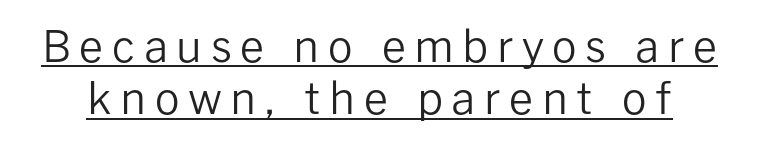
{"serif": "no", "italic": "no", "bold": "no", "weight": "regular", "width": "normal", "stroke_contrast": "low", "x_height": "medium", "monospaced": "no", "underline": "yes", "line_spacing_ratio": 1.22, "letter_spacing": "wide", "letter_spacing_em": 0.2, "glyph_px": 43}
